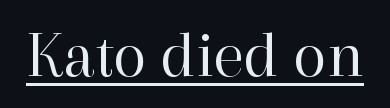
The image shows 68 px regular-weight serif type, upright; set normal letter spacing, underlined; high stroke contrast and a medium x-height.
